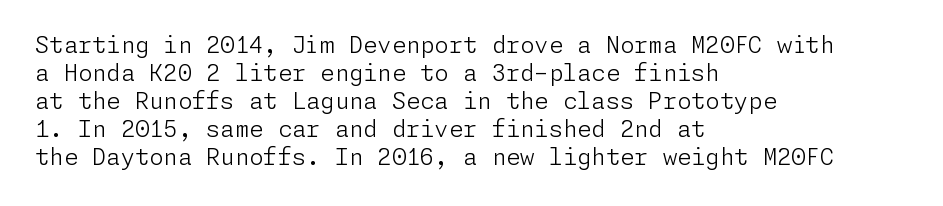
Q: Is the text bold? A: No.
Q: Is the text italic (slanted)? A: No, it is upright.
Q: Is the text underlined? A: No.
Q: How is the paragraph aligned? A: Left-aligned.
Q: Is the spacing between letters normal or unusually wide? A: Normal.
